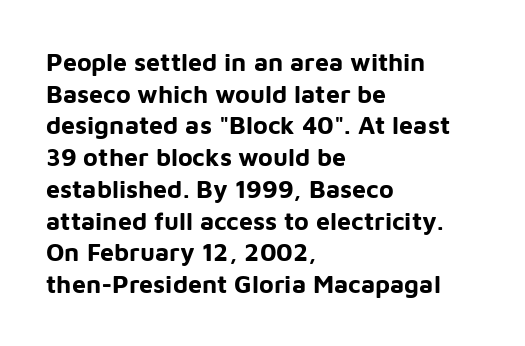
{"italic": "no", "bold": "yes", "underline": "no", "align": "left", "line_spacing": "normal", "line_spacing_ratio": 1.27, "letter_spacing": "normal", "letter_spacing_em": 0.0, "glyph_px": 25}
